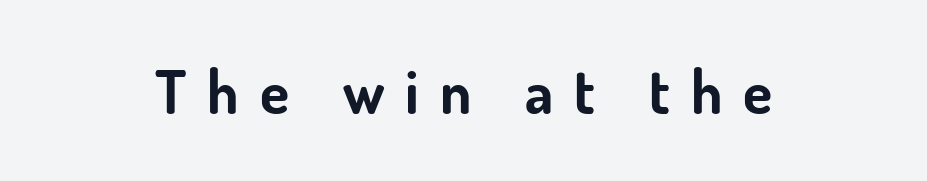
The image shows 60 px bold sans-serif type, upright; set unusually wide letter spacing (+0.35 em), not underlined; low stroke contrast and a small x-height.
